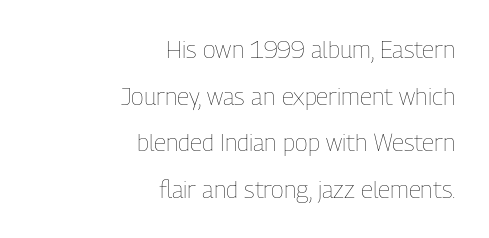
Characters follow at the spacing the type designer built in. Nope, not italic — everything's standing straight. Notice how the passage keeps a crisp vertical edge on the right only. Baseline-to-baseline distance is far greater than the letter height. A light-to-regular cut is what we see here. Has an underline been added? It has not.
